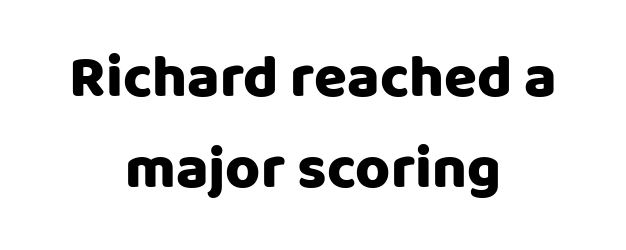
Q: Is the text italic (slanted)? A: No, it is upright.
Q: Is the typeface a serif or a sans-serif typeface? A: Sans-serif.
Q: Is the text underlined? A: No.
Q: How is the paragraph aligned? A: Centered.
Q: Is the spacing between letters normal or unusually wide? A: Normal.
Q: Is the spacing between lines tight, normal or loose? A: Normal.
Q: Width (condensed, normal, or wide)? A: Normal.
Q: Stroke contrast? A: Low.
Q: x-height? A: Large.
Q: Monospaced? A: No.
